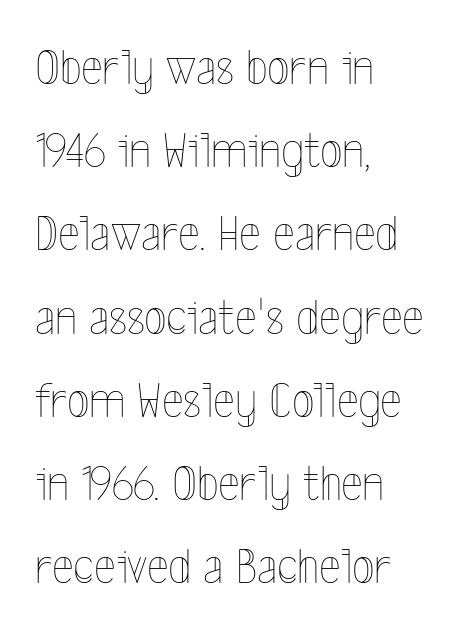
The passage shown is typed in a proportional face where columns would drift. These lines stack with their left ends in a neat column. The block of text has a typical density, with ordinary space between rows. In terms of posture, this sample is upright. Students, note that the glyphs here touch the page at normal intervals. No word sits above an underline.
